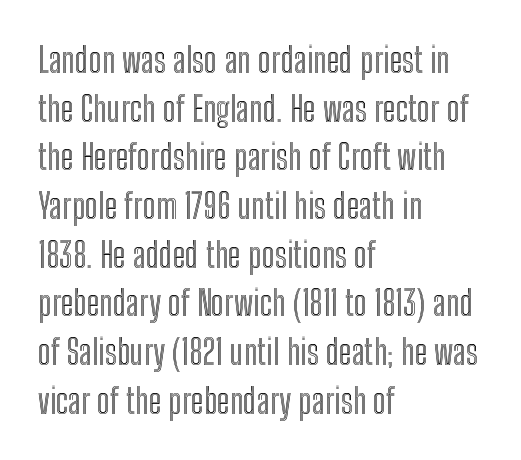
The image shows 35 px condensed type, upright; set left-aligned, normal line spacing (1.39x), normal letter spacing, not underlined; a medium x-height.
